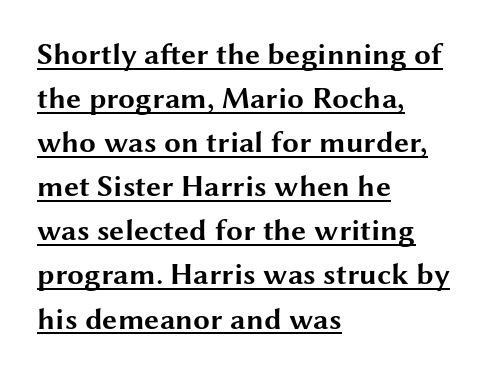
Q: Is the text bold? A: Yes.
Q: Is the text italic (slanted)? A: No, it is upright.
Q: Is the typeface a serif or a sans-serif typeface? A: Sans-serif.
Q: Is the text underlined? A: Yes.
Q: How is the paragraph aligned? A: Left-aligned.
Q: Is the spacing between letters normal or unusually wide? A: Normal.
Q: Is the spacing between lines tight, normal or loose? A: Normal.
Q: Width (condensed, normal, or wide)? A: Wide.
Q: Stroke contrast? A: Medium.
Q: x-height? A: Medium.
Q: Monospaced? A: No.
